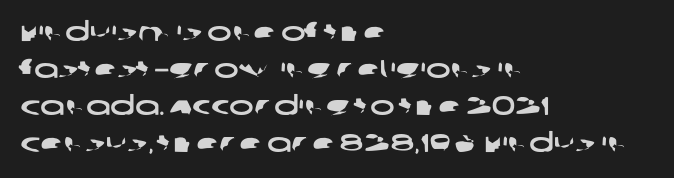
The image shows 26 px text type; set left-aligned, normal line spacing (1.42x), normal letter spacing, not underlined.
